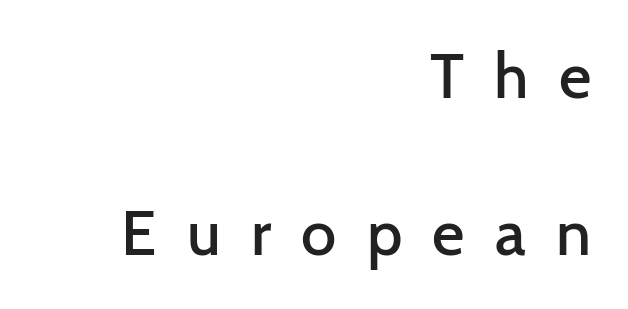
Q: Is the text bold? A: Semi-bold.
Q: Is the text italic (slanted)? A: No, it is upright.
Q: Is the typeface a serif or a sans-serif typeface? A: Sans-serif.
Q: Is the text underlined? A: No.
Q: How is the paragraph aligned? A: Right-aligned.
Q: Is the spacing between letters normal or unusually wide? A: Unusually wide.
Q: Is the spacing between lines tight, normal or loose? A: Loose.
Q: Width (condensed, normal, or wide)? A: Normal.
Q: Stroke contrast? A: Low.
Q: x-height? A: Medium.
Q: Monospaced? A: No.
